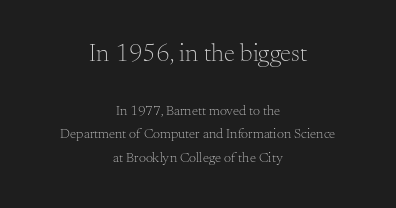
Q: Is the text bold? A: No.
Q: Is the text italic (slanted)? A: No, it is upright.
Q: Is the text underlined? A: No.
Q: How is the paragraph aligned? A: Centered.
Q: Is the spacing between letters normal or unusually wide? A: Normal.
Q: Is the spacing between lines tight, normal or loose? A: Normal.
Q: Which block of text is set in a larger size, the first (top) or the second (bottom)? A: The first (top) one.
